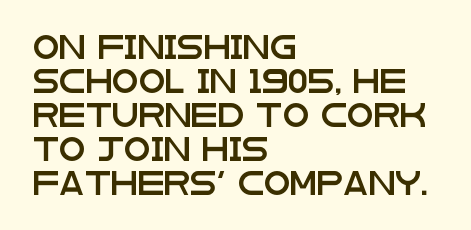
Each word holds together tightly as a unit, with standard inter-letter gaps. Horizontally, the lines are justified to the leading edge only. Check the space under the baseline: it is left empty. Leading matches the norm, producing a regular column.
